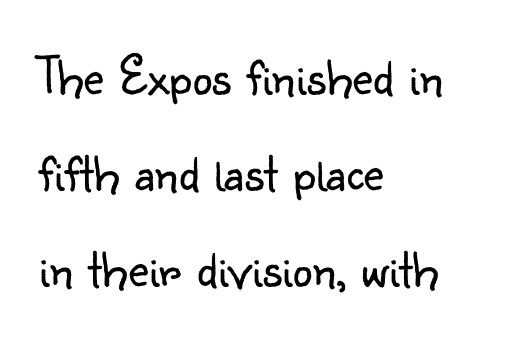
Italic: no, the glyphs are upright roman. The typesetting does not lean heavy: it is not bold. The face used here is proportionally spaced, like ordinary book or web type. Font category for this specimen: sans-serif.
